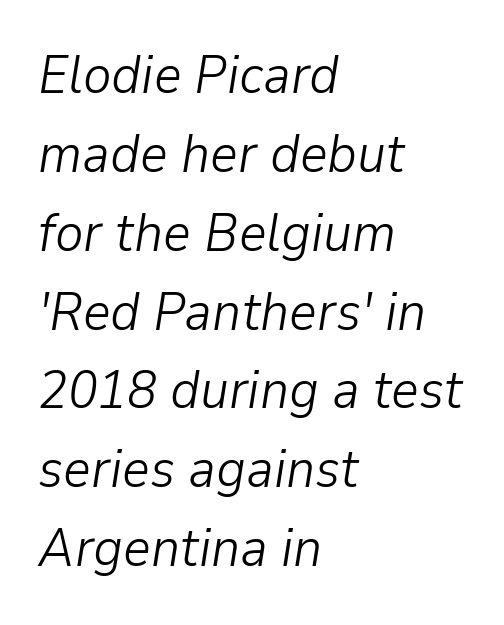
The rendering uses natural spacing where letterforms have individual widths. The designer left line spacing at the default. The line texture is even and compact thanks to regular tracking. The foot of each line stays bare and open. The compositor pushed each line to the left boundary. The face used here has a pronounced slope to its letters.
